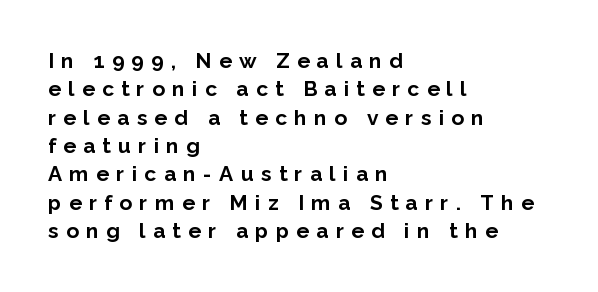
The image shows 21 px bold type, upright; set left-aligned, normal line spacing (1.35x), unusually wide letter spacing (+0.35 em), not underlined.
